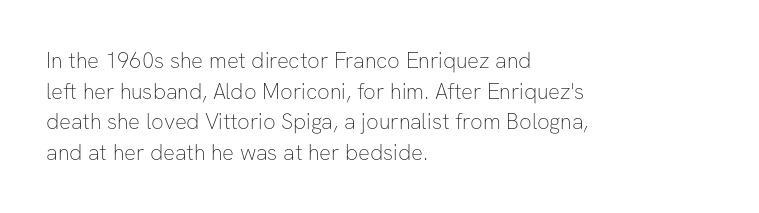
The image shows 22 px text type, upright; set left-aligned, normal line spacing (1.39x), normal letter spacing, not underlined.
